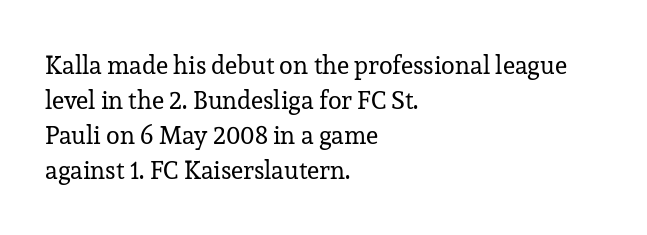
Nobody drew a line under any word here. The passage is arranged the way most books set body copy — flush left. Is the stroke heavy? The answer is a plain regular-or-lighter. Nobody touched the tracking dial on this one. A roman cut, with each character standing at attention. The space between consecutive lines is moderate.
